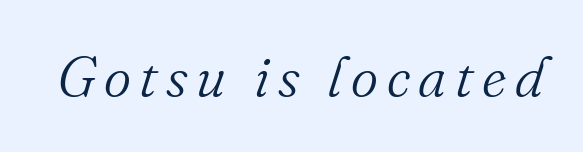
The passage shown is typed in a proportional face where columns would drift. Serif or sans? Serif — the stroke terminals have little feet. The characters are drawn with everyday or finer stroke widths. Any mark beneath the type? The region is blank.
